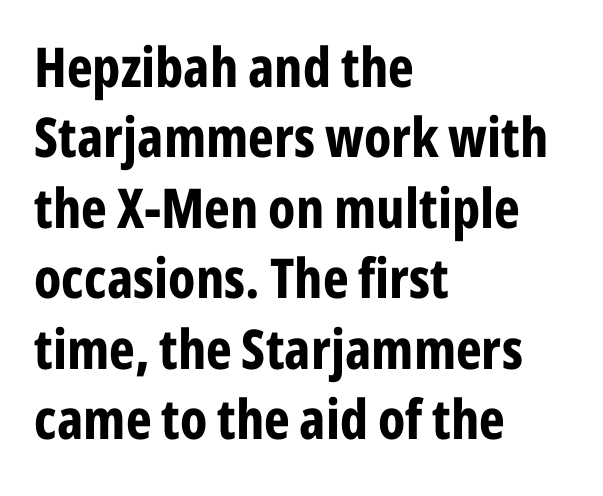
{"serif": "no", "italic": "no", "bold": "yes", "weight": "bold", "width": "condensed", "stroke_contrast": "low", "x_height": "medium", "monospaced": "no", "underline": "no", "align": "left", "line_spacing": "normal", "line_spacing_ratio": 1.28, "letter_spacing": "normal", "letter_spacing_em": 0.0, "glyph_px": 55}
